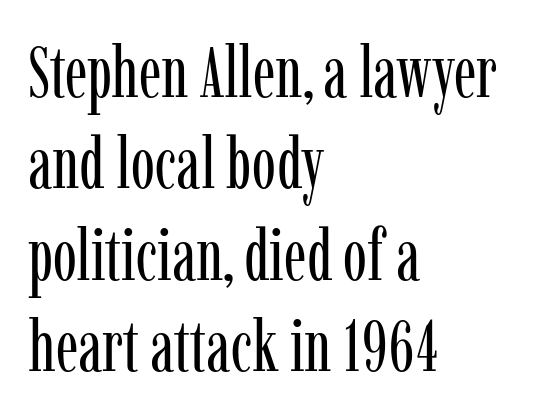
Q: Is the text bold? A: No.
Q: Is the text italic (slanted)? A: No, it is upright.
Q: Is the typeface a serif or a sans-serif typeface? A: Serif.
Q: Is the text underlined? A: No.
Q: How is the paragraph aligned? A: Left-aligned.
Q: Is the spacing between letters normal or unusually wide? A: Normal.
Q: Is the spacing between lines tight, normal or loose? A: Normal.
Q: Width (condensed, normal, or wide)? A: Condensed.
Q: Stroke contrast? A: Low.
Q: x-height? A: Medium.
Q: Monospaced? A: No.
